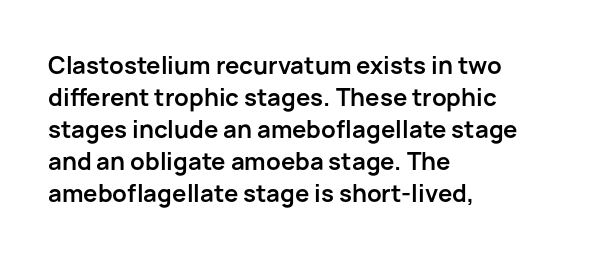
The image shows 24 px bold type, upright; set left-aligned, normal line spacing (1.33x), normal letter spacing, not underlined.
